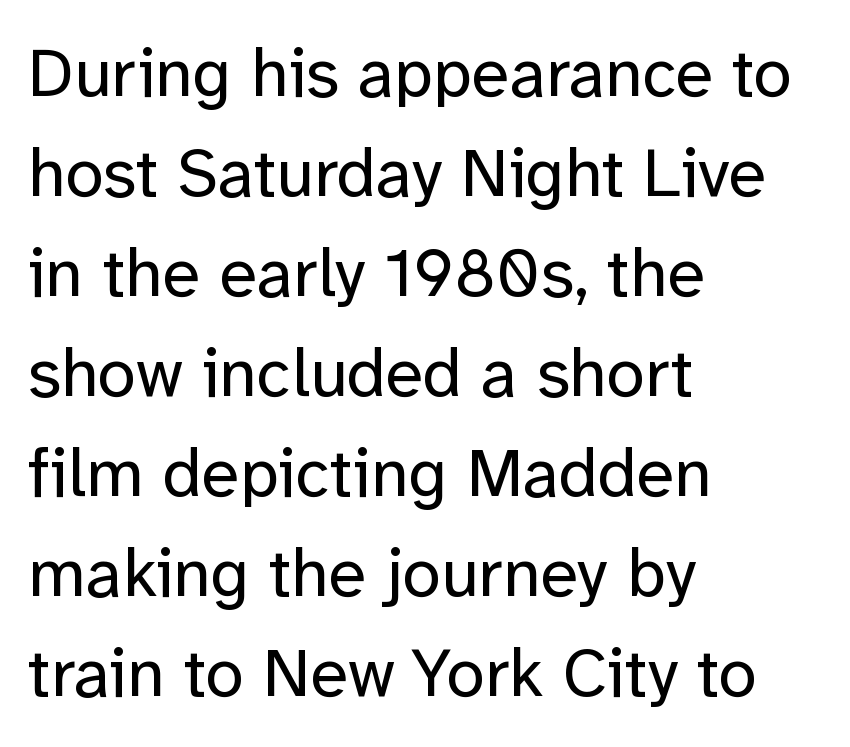
The image shows 69 px regular-weight sans-serif type, upright; set left-aligned, normal line spacing (1.45x), normal letter spacing, not underlined; low stroke contrast and a medium x-height.
